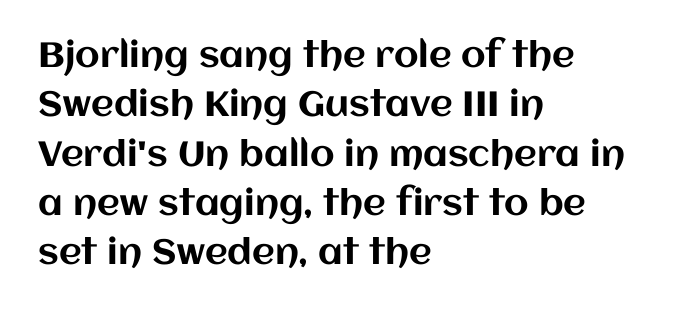
{"italic": "no", "width": "normal", "stroke_contrast": "medium", "x_height": "large", "monospaced": "no", "underline": "no", "align": "left", "line_spacing": "normal", "line_spacing_ratio": 1.41, "letter_spacing": "normal", "letter_spacing_em": 0.0, "glyph_px": 35}
